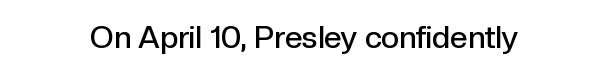
What kind of face is this? One without serifs — a sans. Do the letters lean? They stand straight. This rendering features lettering with no underline. The face used here is rendered with its standard letterfit. Bold? Not quite — semibold, heavier than regular but stopping short.
